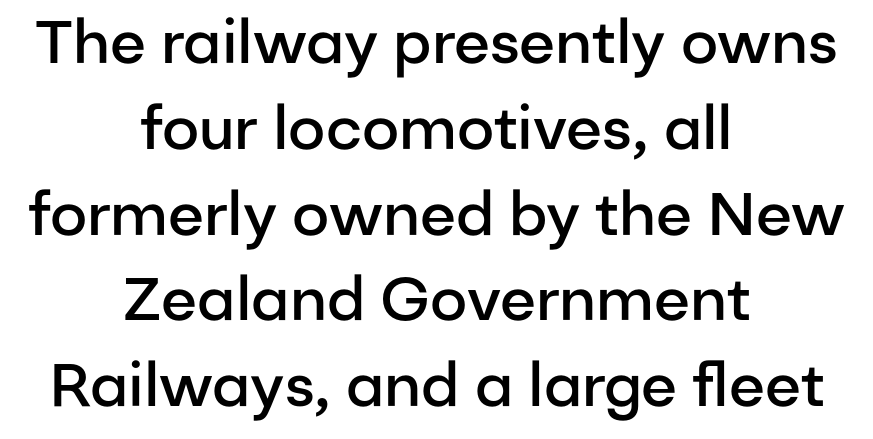
Q: Is the text bold? A: Semi-bold.
Q: Is the text italic (slanted)? A: No, it is upright.
Q: Is the typeface a serif or a sans-serif typeface? A: Sans-serif.
Q: Is the text underlined? A: No.
Q: How is the paragraph aligned? A: Centered.
Q: Is the spacing between letters normal or unusually wide? A: Normal.
Q: Is the spacing between lines tight, normal or loose? A: Normal.
Q: Width (condensed, normal, or wide)? A: Normal.
Q: Stroke contrast? A: Low.
Q: x-height? A: Medium.
Q: Monospaced? A: No.
